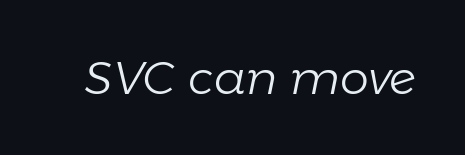
The image shows 46 px light type, italic (leaning right); set normal letter spacing, not underlined; low stroke contrast and a medium x-height.
